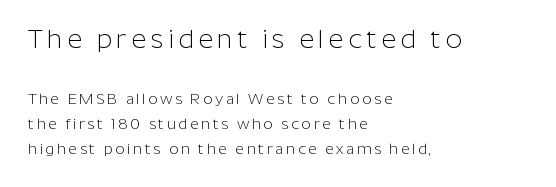
{"italic": "no", "bold": "no", "underline": "no", "align": "left", "line_spacing": "normal", "line_spacing_ratio": 1.67, "larger_block": "first", "size_ratio": 1.73, "glyph_px": 26}
